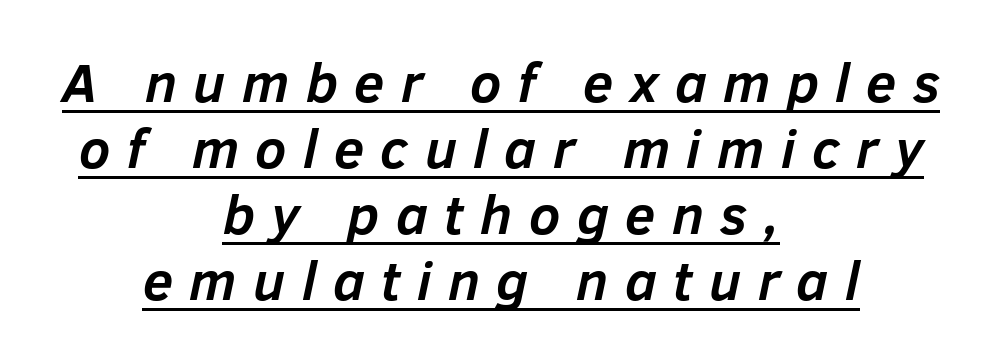
Beneath each row of characters lies a ruled line. You could not count columns in this text — the font is proportionally spaced. Heavy-handed strokes throughout: this text is bold. Spacing between characters has been opened up far beyond the box default.
